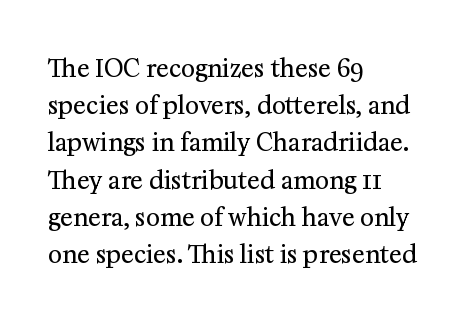
{"italic": "no", "bold": "no", "underline": "no", "align": "left", "line_spacing": "normal", "line_spacing_ratio": 1.55, "letter_spacing": "normal", "letter_spacing_em": 0.0, "glyph_px": 24}
